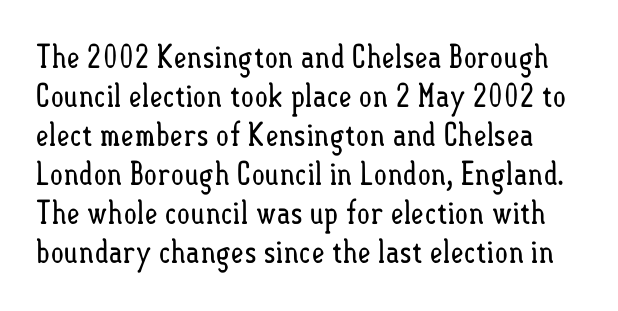
{"italic": "no", "bold": "no", "weight": "regular", "width": "condensed", "stroke_contrast": "low", "x_height": "small", "monospaced": "no", "underline": "no", "line_spacing_ratio": 1.22, "letter_spacing": "normal", "letter_spacing_em": 0.0, "glyph_px": 32}
